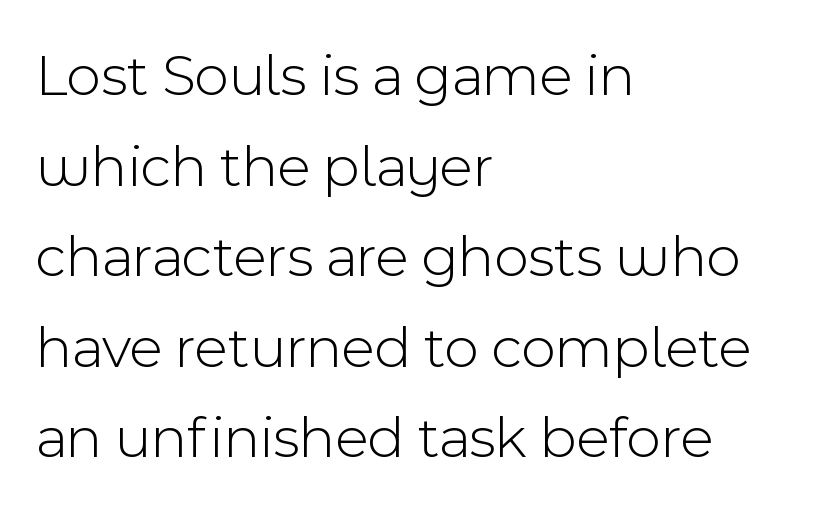
The image shows 60 px light sans-serif type, upright; set left-aligned, normal line spacing (1.51x), normal letter spacing, not underlined; a medium x-height.
